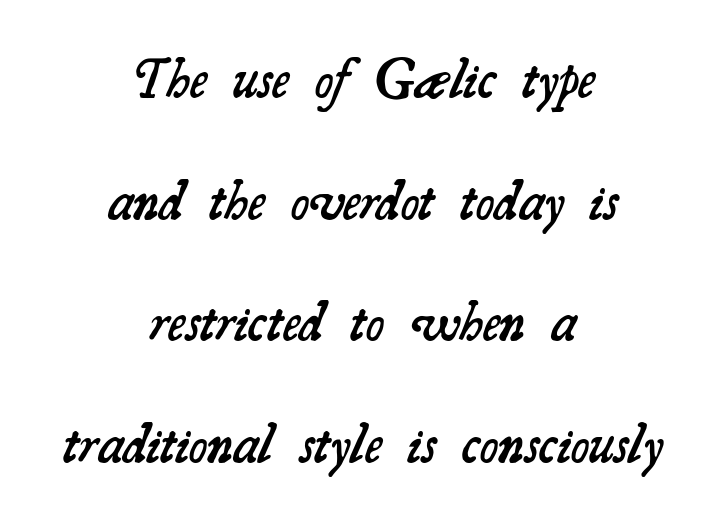
The image shows 56 px semibold serif type; set centered, loose line spacing (2.17x), normal letter spacing, not underlined; medium stroke contrast and a small x-height.
